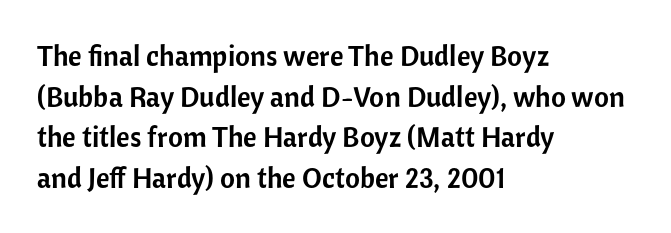
Casual observation: everything's shoved over to the left. Short note: letters normally spaced. Rule under the text: the space is simply empty. Reading down the column, the eye jumps a familiar distance to each next line. Note the varied advance widths — an 'i' is clearly narrower than an 'm'. This sample uses an upright cut, with every glyph sitting square on the baseline.
